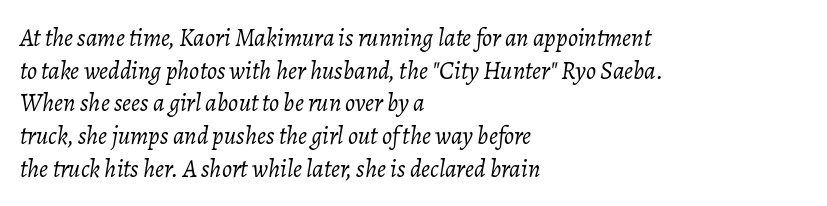
No heavy texture on the line: the type isn't bold. One glance says typical: line gaps are just what's usual. In CSS terms this would be text-align: left. The letters are slanted; this is an italic face. Only glyphs here, with clear space below each row.
